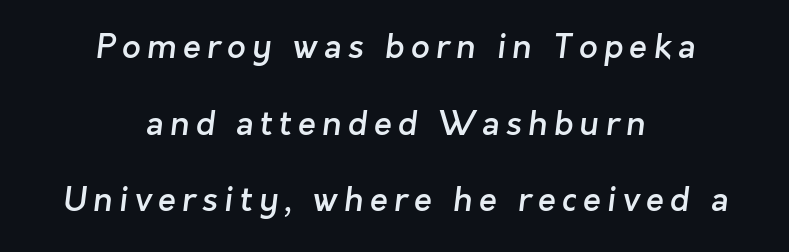
The image shows 33 px semibold sans-serif type; set centered, loose line spacing (2.32x), not underlined; low stroke contrast and a medium x-height.
